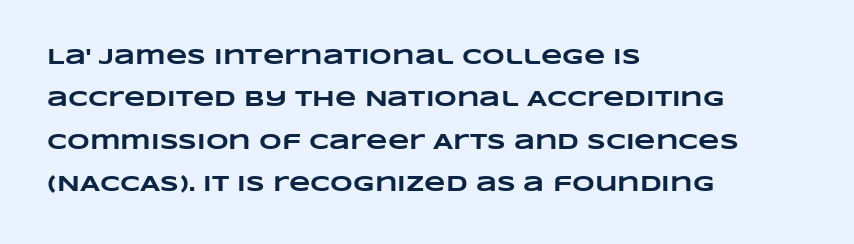
Does the copy run flush right? No — it runs flush left. Students, note that the glyphs here touch the page at normal intervals. No word sits above an underline. Quick note: interline space is abundant. Heavy, bold letterforms.
